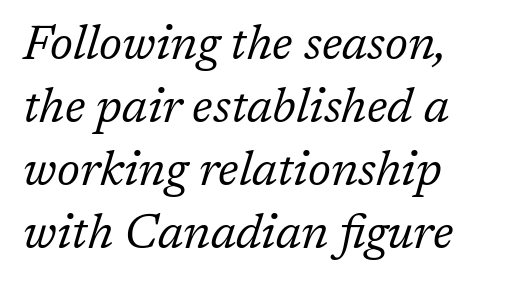
Q: Is the text bold? A: No.
Q: Is the text italic (slanted)? A: Yes, it leans right by about 17 degrees.
Q: Is the typeface a serif or a sans-serif typeface? A: Serif.
Q: Is the text underlined? A: No.
Q: How is the paragraph aligned? A: Left-aligned.
Q: Is the spacing between letters normal or unusually wide? A: Normal.
Q: Is the spacing between lines tight, normal or loose? A: Normal.
Q: Width (condensed, normal, or wide)? A: Normal.
Q: Stroke contrast? A: Low.
Q: x-height? A: Medium.
Q: Monospaced? A: No.
